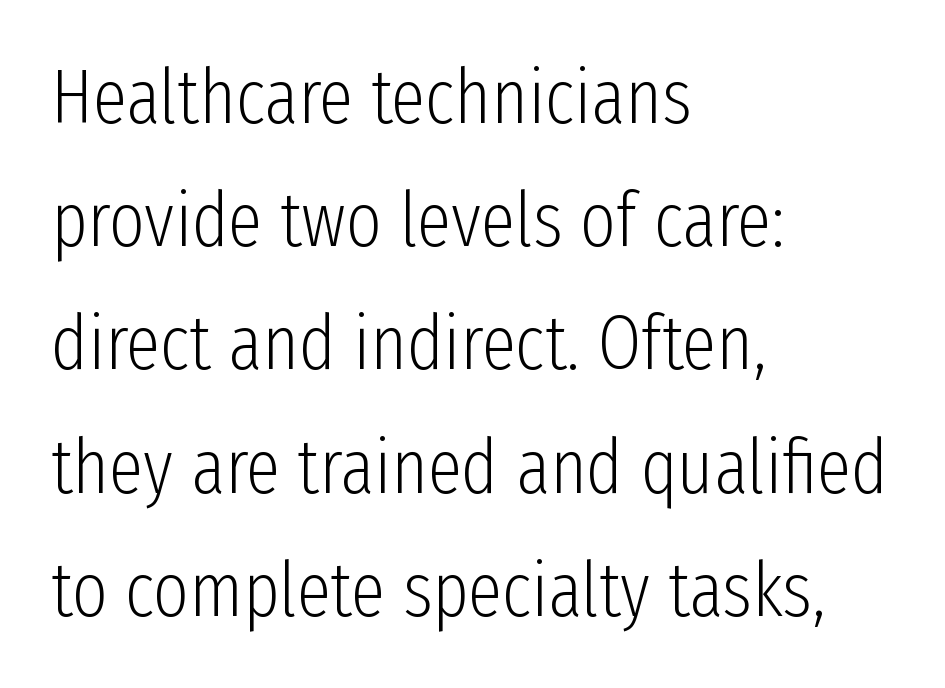
{"serif": "no", "italic": "no", "bold": "no", "weight": "light", "width": "condensed", "stroke_contrast": "low", "x_height": "medium", "monospaced": "no", "underline": "no", "align": "left", "line_spacing": "normal", "line_spacing_ratio": 1.6, "letter_spacing": "normal", "letter_spacing_em": 0.0, "glyph_px": 77}
